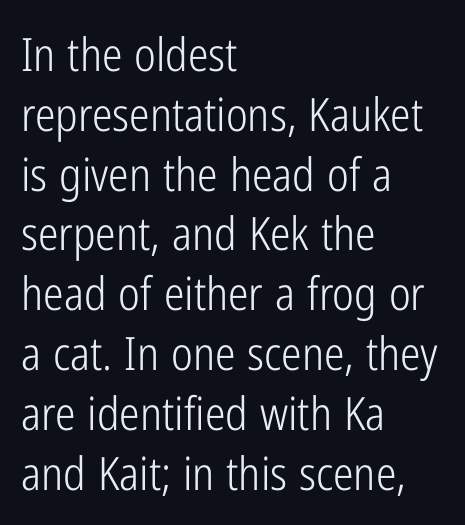
The image shows 46 px light, condensed sans-serif type, upright; set left-aligned, normal line spacing (1.3x), normal letter spacing, not underlined; low stroke contrast and a medium x-height.
